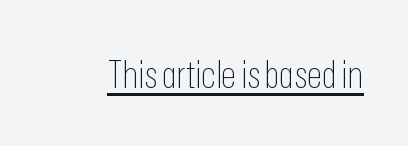
The image shows 39 px thin, condensed sans-serif type, upright; set normal letter spacing, underlined; low stroke contrast and a medium x-height.
